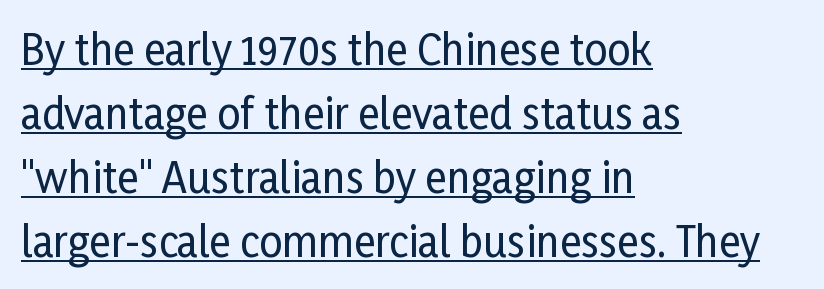
Q: Is the text italic (slanted)? A: No, it is upright.
Q: Is the typeface a serif or a sans-serif typeface? A: Sans-serif.
Q: Is the text underlined? A: Yes.
Q: How is the paragraph aligned? A: Left-aligned.
Q: Is the spacing between letters normal or unusually wide? A: Normal.
Q: Is the spacing between lines tight, normal or loose? A: Normal.
Q: Width (condensed, normal, or wide)? A: Condensed.
Q: Stroke contrast? A: Low.
Q: x-height? A: Medium.
Q: Monospaced? A: No.
